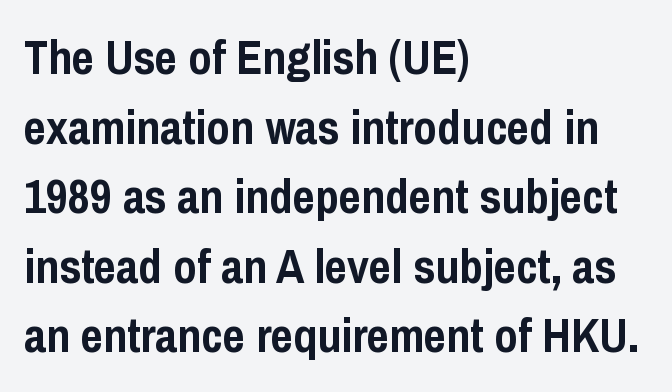
The image shows 48 px semibold, condensed sans-serif type, upright; set left-aligned, normal line spacing (1.45x), normal letter spacing, not underlined; low stroke contrast and a medium x-height.
